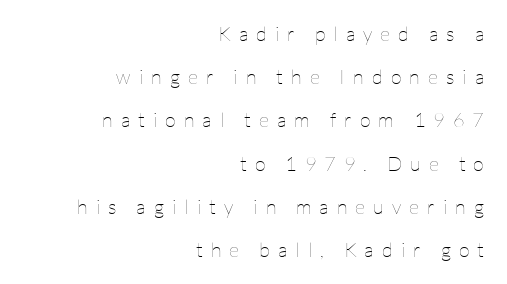
Q: Is the text bold? A: No.
Q: Is the text italic (slanted)? A: No, it is upright.
Q: Is the text underlined? A: No.
Q: How is the paragraph aligned? A: Right-aligned.
Q: Is the spacing between letters normal or unusually wide? A: Unusually wide.
Q: Is the spacing between lines tight, normal or loose? A: Loose.
